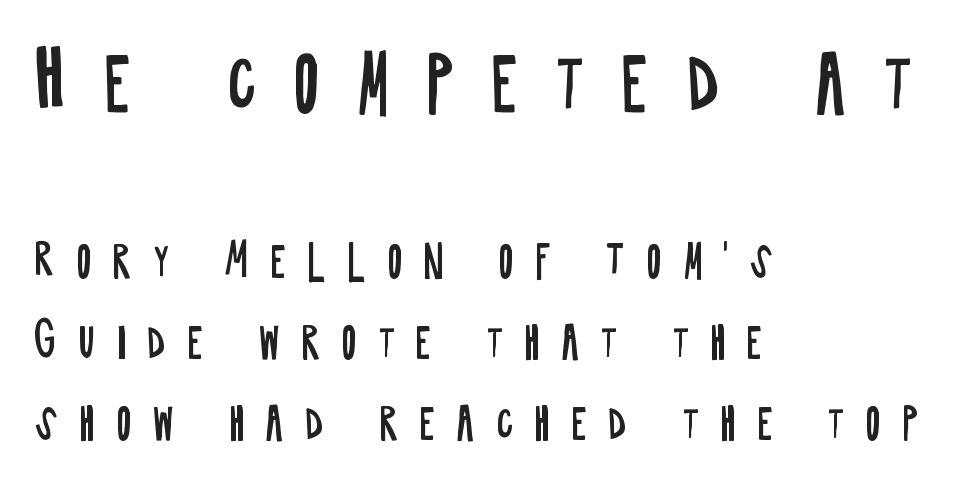
The image shows 73 px regular-weight, condensed sans-serif type, upright; set left-aligned, loose line spacing (1.93x), unusually wide letter spacing (+0.5 em), not underlined; the first (top) block is 1.74x larger; low stroke contrast and a large x-height.
